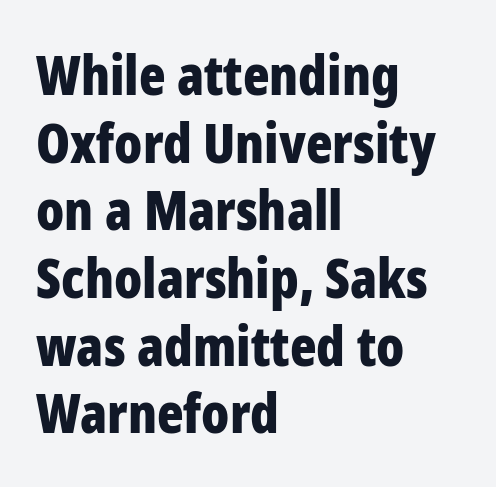
The image shows 55 px bold, condensed sans-serif type, upright; set left-aligned, line spacing 1.23x, normal letter spacing, not underlined; low stroke contrast and a medium x-height.
